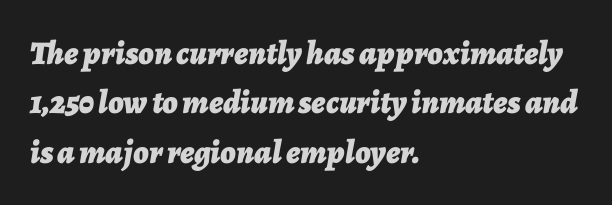
{"italic": "yes", "lean": "right", "slant_degrees": 7, "bold": "yes", "weight": "bold", "width": "normal", "stroke_contrast": "low", "x_height": "medium", "monospaced": "no", "underline": "no", "align": "left", "line_spacing": "normal", "line_spacing_ratio": 1.5, "letter_spacing": "normal", "letter_spacing_em": 0.0, "glyph_px": 33}
